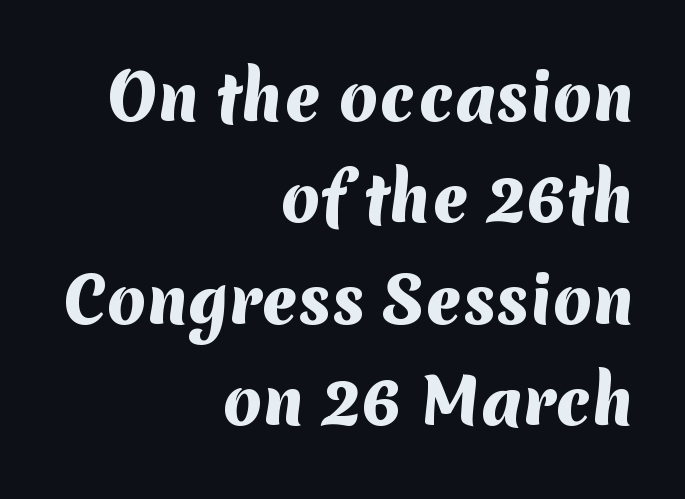
{"serif": "no", "bold": "yes", "weight": "heavy", "width": "normal", "stroke_contrast": "medium", "x_height": "medium", "monospaced": "no", "underline": "no", "align": "right", "line_spacing": "normal", "line_spacing_ratio": 1.61, "letter_spacing": "normal", "letter_spacing_em": 0.0, "glyph_px": 63}
